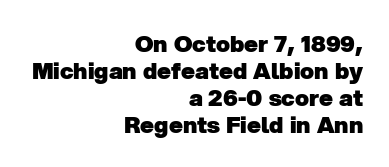
Standard letterfit; no display-style spreading of the glyphs. The words here are not underlined. The paragraph shown leans on its right margin. Summary of weight: heavy, a full bold.
